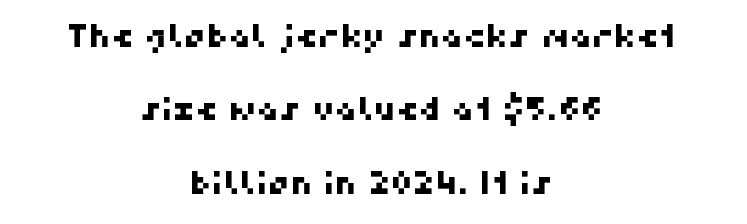
The image shows 31 px sans-serif type; set centered, loose line spacing (2.37x), normal letter spacing, not underlined; high stroke contrast and a medium x-height.
